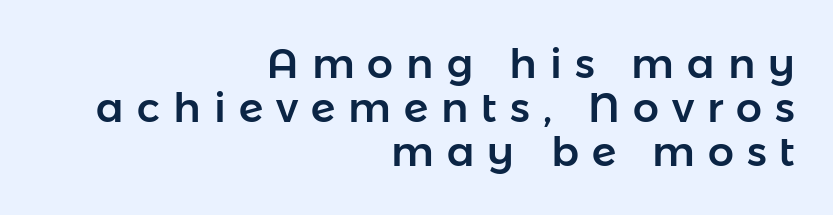
The image shows 41 px sans-serif type, upright; set right-aligned, tight line spacing (1.07x), unusually wide letter spacing (+0.32 em), not underlined; low stroke contrast and a medium x-height.
